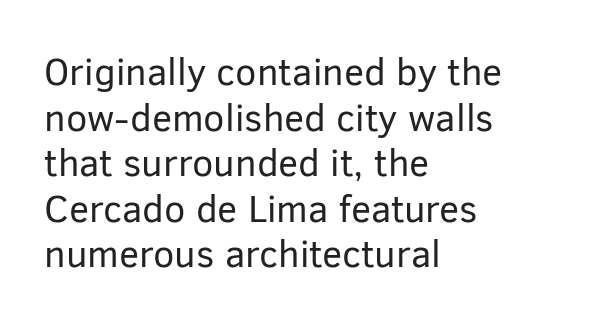
{"serif": "no", "italic": "no", "bold": "no", "weight": "regular", "width": "normal", "stroke_contrast": "low", "x_height": "medium", "monospaced": "no", "underline": "no", "align": "left", "line_spacing_ratio": 1.2, "letter_spacing": "normal", "letter_spacing_em": 0.0, "glyph_px": 38}
